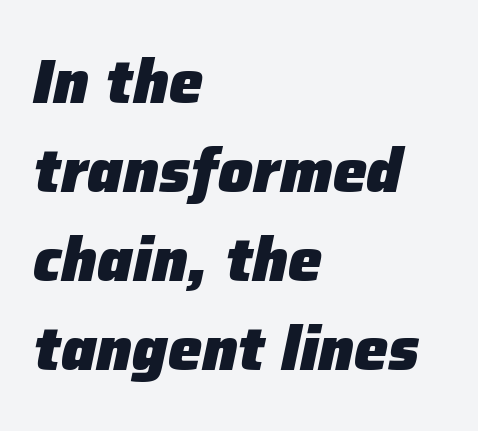
{"italic": "yes", "lean": "right", "slant_degrees": 12, "bold": "yes", "weight": "heavy", "width": "normal", "stroke_contrast": "low", "x_height": "medium", "monospaced": "no", "underline": "no", "align": "left", "line_spacing": "normal", "line_spacing_ratio": 1.46, "letter_spacing": "normal", "letter_spacing_em": 0.0, "glyph_px": 61}
